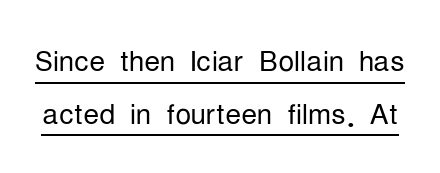
Q: Is the text bold? A: No.
Q: Is the text italic (slanted)? A: No, it is upright.
Q: Is the typeface a serif or a sans-serif typeface? A: Sans-serif.
Q: Is the text underlined? A: Yes.
Q: Is the spacing between letters normal or unusually wide? A: Normal.
Q: Is the spacing between lines tight, normal or loose? A: Normal.
Q: Width (condensed, normal, or wide)? A: Condensed.
Q: Stroke contrast? A: Low.
Q: x-height? A: Medium.
Q: Monospaced? A: No.
